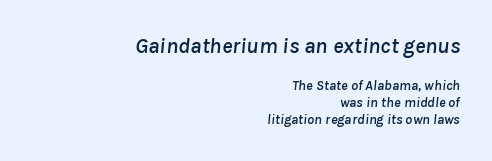
{"italic": "yes", "lean": "right", "slant_degrees": 8, "underline": "no", "align": "right", "line_spacing_ratio": 1.23, "letter_spacing": "normal", "letter_spacing_em": 0.0, "larger_block": "first", "size_ratio": 1.57, "glyph_px": 22}
